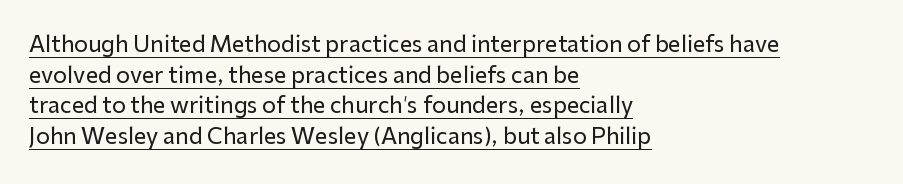
{"italic": "no", "underline": "yes", "align": "left", "line_spacing": "normal", "line_spacing_ratio": 1.39, "letter_spacing": "normal", "letter_spacing_em": 0.0, "glyph_px": 22}
